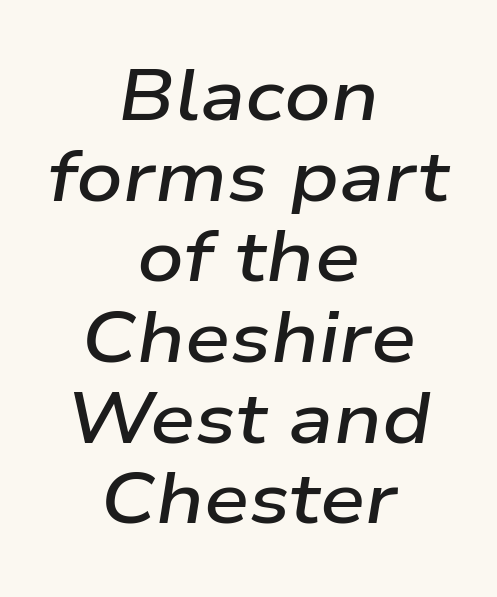
Q: Is the text bold? A: Semi-bold.
Q: Is the text italic (slanted)? A: Yes, it leans right by about 9 degrees.
Q: Is the text underlined? A: No.
Q: How is the paragraph aligned? A: Centered.
Q: Is the spacing between letters normal or unusually wide? A: Normal.
Q: Is the spacing between lines tight, normal or loose? A: Tight.
Q: Width (condensed, normal, or wide)? A: Wide.
Q: Stroke contrast? A: Low.
Q: x-height? A: Medium.
Q: Monospaced? A: No.
